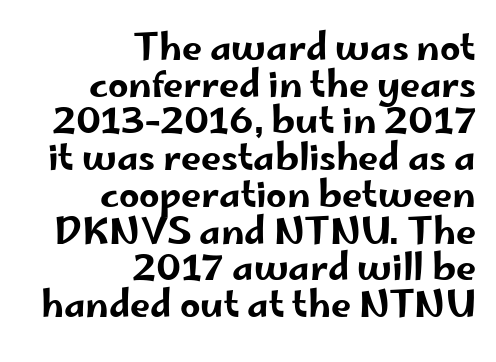
{"serif": "no", "italic": "no", "width": "wide", "stroke_contrast": "low", "x_height": "small", "monospaced": "no", "underline": "no", "align": "right", "line_spacing": "tight", "line_spacing_ratio": 1.02, "letter_spacing": "normal", "letter_spacing_em": 0.0, "glyph_px": 36}
